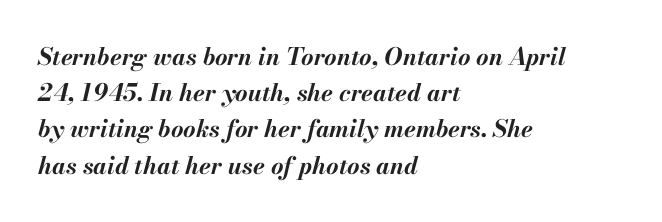
The image shows 24 px bold type, italic (leaning right); set left-aligned, normal line spacing (1.51x), normal letter spacing, not underlined.
